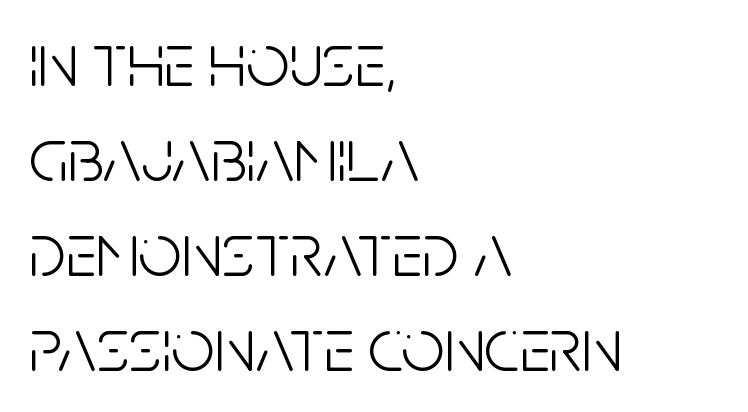
The image shows 76 px light, condensed sans-serif type, upright; set left-aligned, normal line spacing (1.25x), normal letter spacing, not underlined; low stroke contrast and a large x-height.
